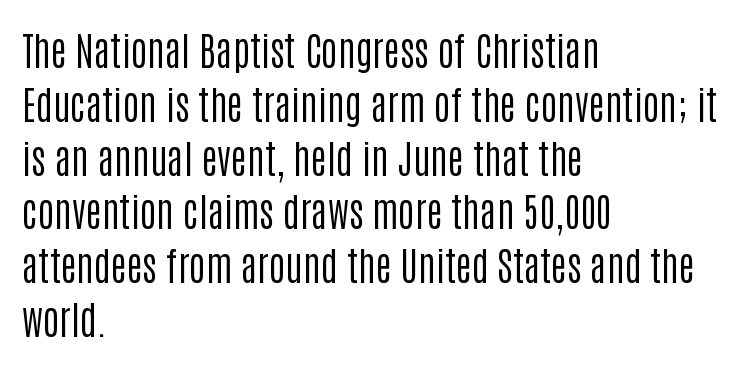
{"serif": "no", "italic": "no", "bold": "no", "weight": "regular", "width": "condensed", "stroke_contrast": "low", "x_height": "large", "monospaced": "no", "underline": "no", "align": "left", "line_spacing": "normal", "line_spacing_ratio": 1.38, "letter_spacing": "normal", "letter_spacing_em": 0.0, "glyph_px": 39}
